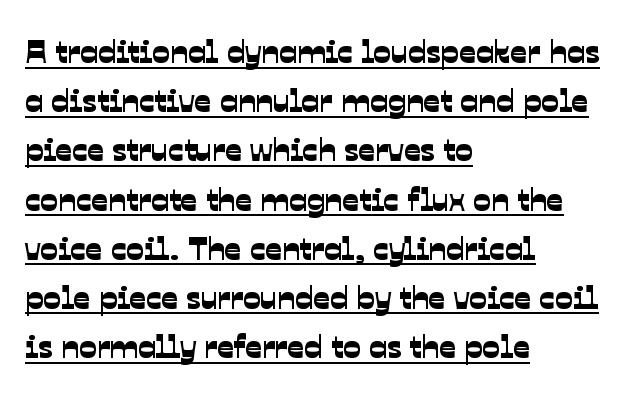
{"serif": "no", "width": "normal", "stroke_contrast": "low", "x_height": "medium", "monospaced": "no", "underline": "yes", "align": "left", "line_spacing": "normal", "line_spacing_ratio": 1.49, "letter_spacing": "normal", "letter_spacing_em": 0.0, "glyph_px": 33}
